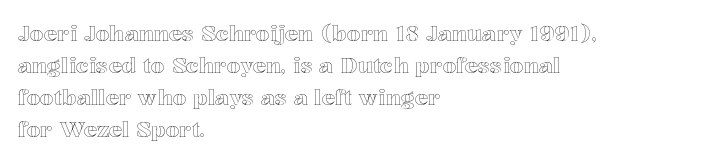
{"italic": "no", "underline": "no", "align": "left", "line_spacing": "normal", "line_spacing_ratio": 1.46, "letter_spacing": "normal", "letter_spacing_em": 0.0, "glyph_px": 22}
